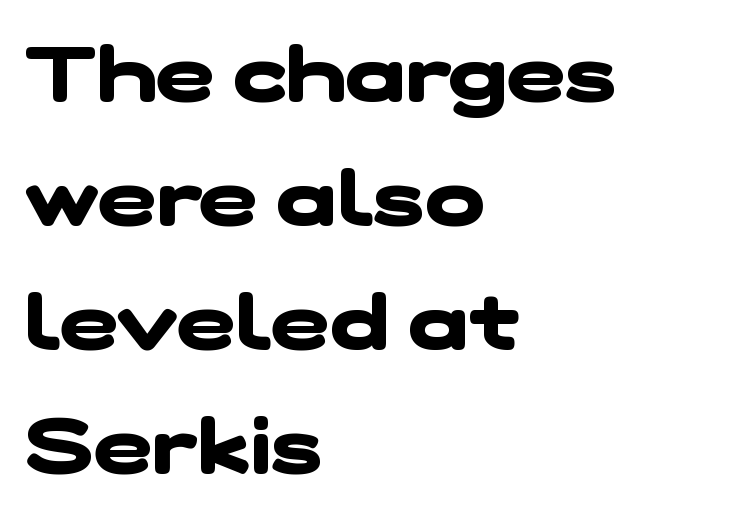
{"serif": "no", "bold": "yes", "weight": "heavy", "width": "wide", "stroke_contrast": "low", "x_height": "medium", "monospaced": "no", "underline": "no", "align": "left", "line_spacing": "normal", "line_spacing_ratio": 1.57, "letter_spacing": "normal", "letter_spacing_em": 0.0, "glyph_px": 79}
